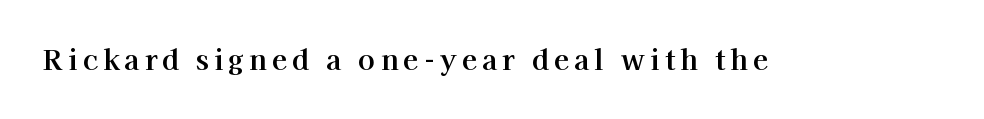
Q: Is the text italic (slanted)? A: No, it is upright.
Q: Is the typeface a serif or a sans-serif typeface? A: Serif.
Q: Is the text underlined? A: No.
Q: Width (condensed, normal, or wide)? A: Normal.
Q: Stroke contrast? A: High.
Q: x-height? A: Medium.
Q: Monospaced? A: No.
